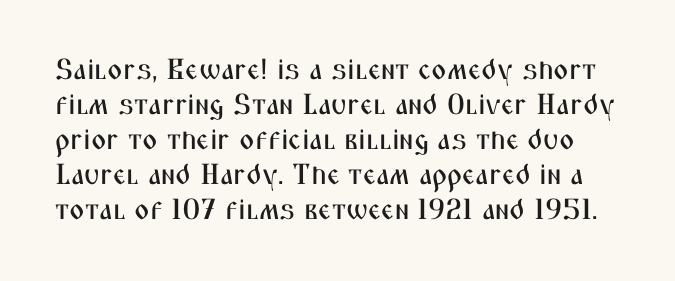
The letters carry no serifs — their stems end cleanly without finishing strokes. Designer's note — italics off, roman on. Descenders are the only things crossing below the line. Is this a fixed-width face? No — the glyphs have proportional, varying widths.
